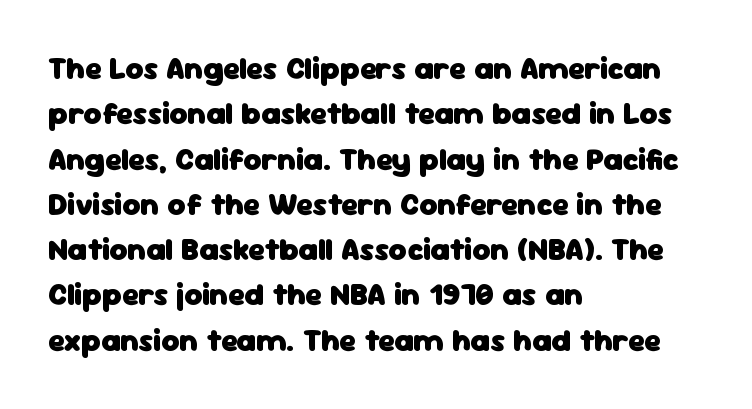
The image shows 31 px heavy sans-serif type, upright; set left-aligned, normal line spacing (1.46x), normal letter spacing, not underlined; low stroke contrast and a medium x-height.
